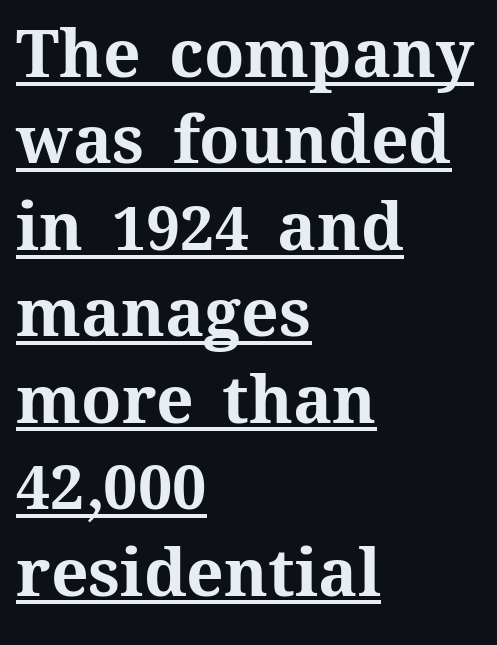
Q: Is the text bold? A: Yes.
Q: Is the text italic (slanted)? A: No, it is upright.
Q: Is the text underlined? A: Yes.
Q: How is the paragraph aligned? A: Left-aligned.
Q: Is the spacing between letters normal or unusually wide? A: Normal.
Q: Is the spacing between lines tight, normal or loose? A: Normal.
Q: Width (condensed, normal, or wide)? A: Normal.
Q: Stroke contrast? A: Medium.
Q: x-height? A: Medium.
Q: Monospaced? A: No.
